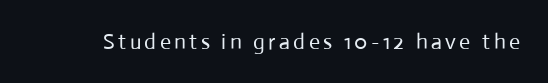
The image shows 22 px text type, upright; set not underlined.
